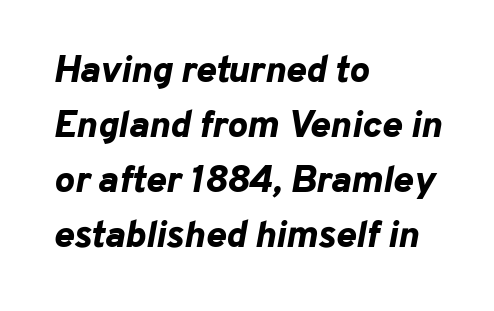
Italic: yes, the glyphs are oblique. Decoration check: the copy has no underline. Weight: bold. The type is set solid horizontally, with unmodified tracking.
